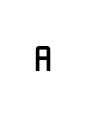
{"serif": "no", "italic": "no", "bold": "no", "weight": "regular", "width": "condensed", "stroke_contrast": "low", "x_height": "medium", "monospaced": "no", "underline": "no", "letter_spacing": "wide", "letter_spacing_em": 0.49, "glyph_px": 37}
